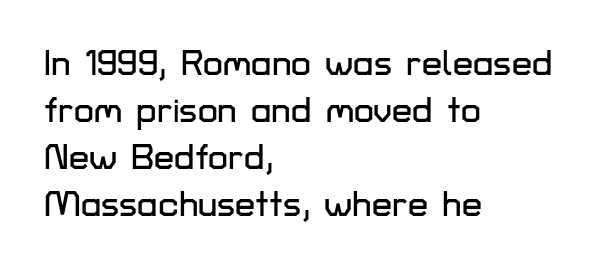
Summary of vertical rhythm: regular, with standard interline spacing. Between one letter and the next there's only the usual sliver of space. Type style note: lacks serifs. Is this a fixed-width face? No — the glyphs have proportional, varying widths. Descenders are the only things crossing below the line.
